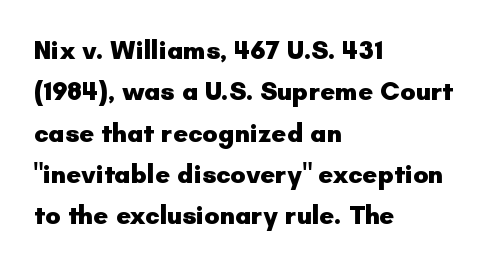
{"italic": "no", "bold": "yes", "underline": "no", "align": "left", "line_spacing": "normal", "line_spacing_ratio": 1.59, "letter_spacing": "normal", "letter_spacing_em": 0.0, "glyph_px": 26}
